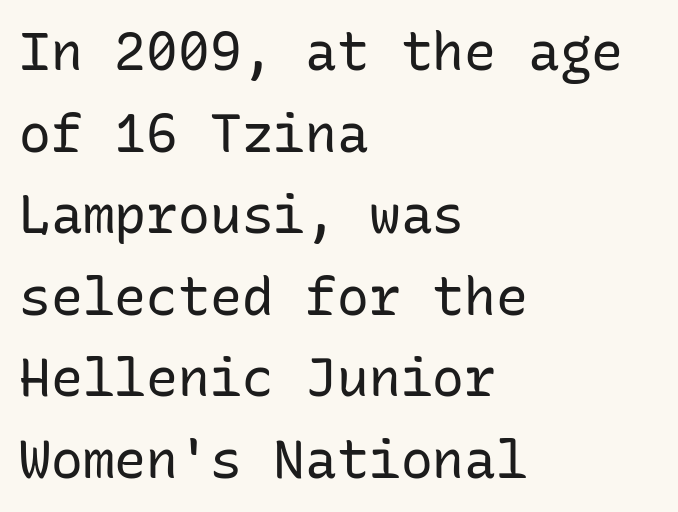
Q: Is the text bold? A: No.
Q: Is the text italic (slanted)? A: No, it is upright.
Q: Is the typeface a serif or a sans-serif typeface? A: Sans-serif.
Q: Is the text underlined? A: No.
Q: How is the paragraph aligned? A: Left-aligned.
Q: Is the spacing between letters normal or unusually wide? A: Normal.
Q: Is the spacing between lines tight, normal or loose? A: Normal.
Q: Width (condensed, normal, or wide)? A: Normal.
Q: Stroke contrast? A: Low.
Q: x-height? A: Medium.
Q: Monospaced? A: Yes.
